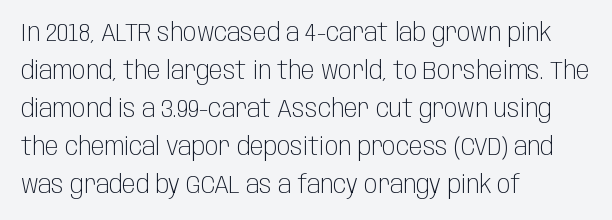
Q: Is the text bold? A: No.
Q: Is the text italic (slanted)? A: No, it is upright.
Q: Is the text underlined? A: No.
Q: How is the paragraph aligned? A: Left-aligned.
Q: Is the spacing between letters normal or unusually wide? A: Normal.
Q: Is the spacing between lines tight, normal or loose? A: Normal.
